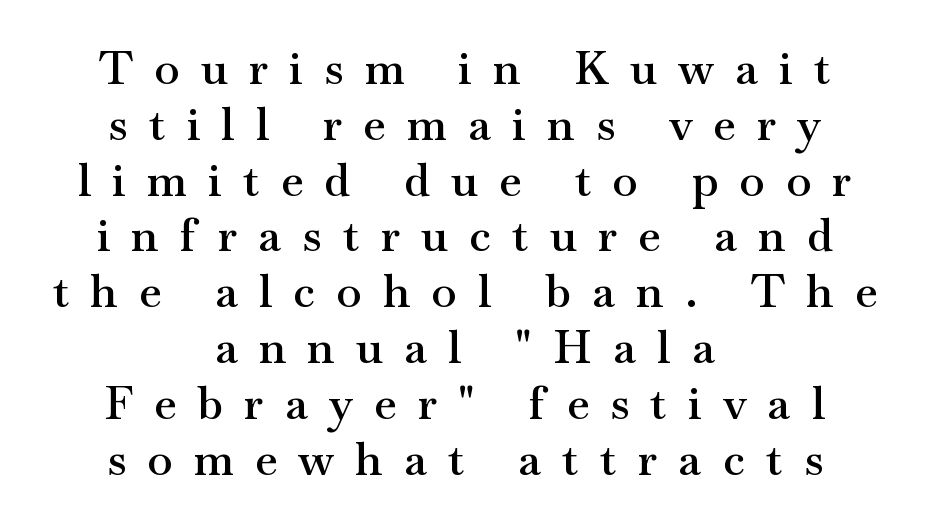
{"serif": "yes", "italic": "no", "bold": "semi", "weight": "semibold", "width": "wide", "stroke_contrast": "medium", "x_height": "small", "monospaced": "no", "underline": "no", "align": "center", "line_spacing_ratio": 1.24, "letter_spacing": "wide", "letter_spacing_em": 0.48, "glyph_px": 45}
